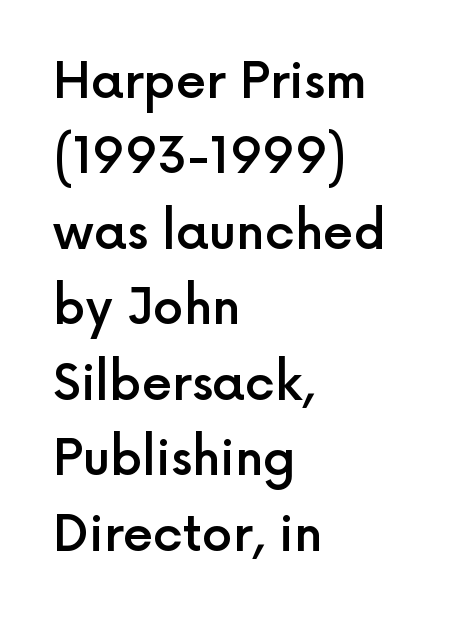
Q: Is the text bold? A: Semi-bold.
Q: Is the text italic (slanted)? A: No, it is upright.
Q: Is the typeface a serif or a sans-serif typeface? A: Sans-serif.
Q: Is the text underlined? A: No.
Q: How is the paragraph aligned? A: Left-aligned.
Q: Is the spacing between letters normal or unusually wide? A: Normal.
Q: Is the spacing between lines tight, normal or loose? A: Normal.
Q: Width (condensed, normal, or wide)? A: Normal.
Q: x-height? A: Medium.
Q: Monospaced? A: No.
